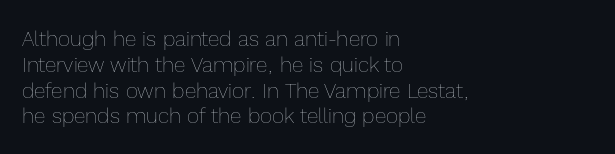
{"italic": "no", "bold": "no", "underline": "no", "align": "left", "line_spacing_ratio": 1.23, "letter_spacing": "normal", "letter_spacing_em": 0.0, "glyph_px": 21}
